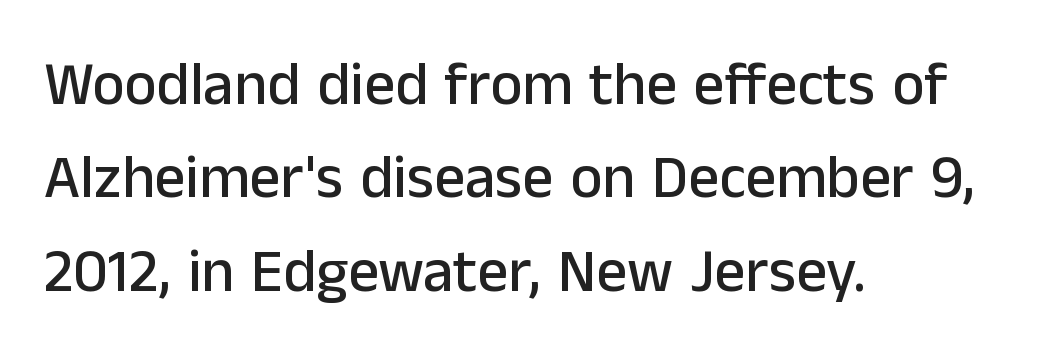
{"serif": "no", "italic": "no", "width": "normal", "stroke_contrast": "low", "x_height": "medium", "monospaced": "no", "underline": "no", "align": "left", "line_spacing": "normal", "line_spacing_ratio": 1.53, "letter_spacing": "normal", "letter_spacing_em": 0.0, "glyph_px": 61}
